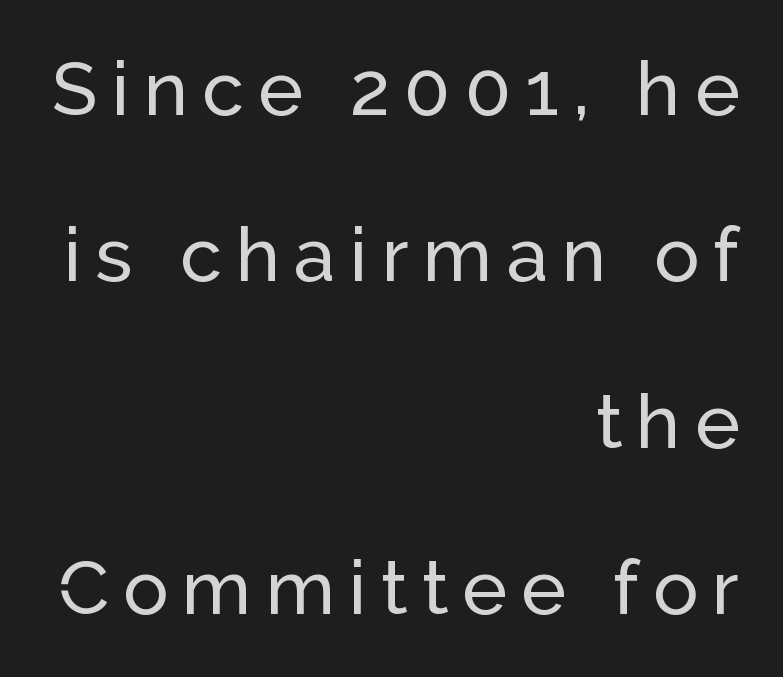
{"serif": "no", "italic": "no", "width": "normal", "stroke_contrast": "low", "x_height": "medium", "monospaced": "no", "underline": "no", "align": "right", "line_spacing": "loose", "line_spacing_ratio": 2.22, "glyph_px": 75}
